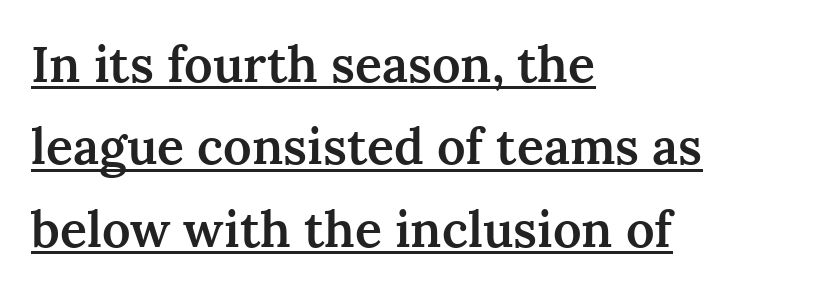
The image shows 50 px semibold serif type, upright; set left-aligned, normal line spacing (1.65x), normal letter spacing, underlined; medium stroke contrast and a medium x-height.
